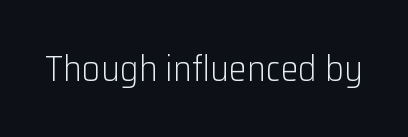
The image shows 36 px light sans-serif type, upright; set normal letter spacing, not underlined; low stroke contrast and a medium x-height.
